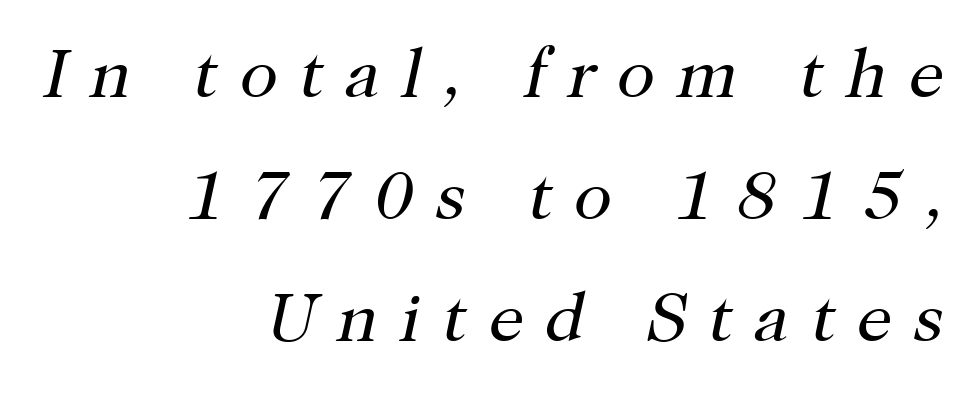
Is the type heavy? It reads as light-to-regular instead. Display-style spreading of the glyphs; the letterfit is very open. Anything drawn beneath the words? Only blank space. Examine the stroke ends and you'll spot serifs. Does the lettering tilt? It does — this is italic.
